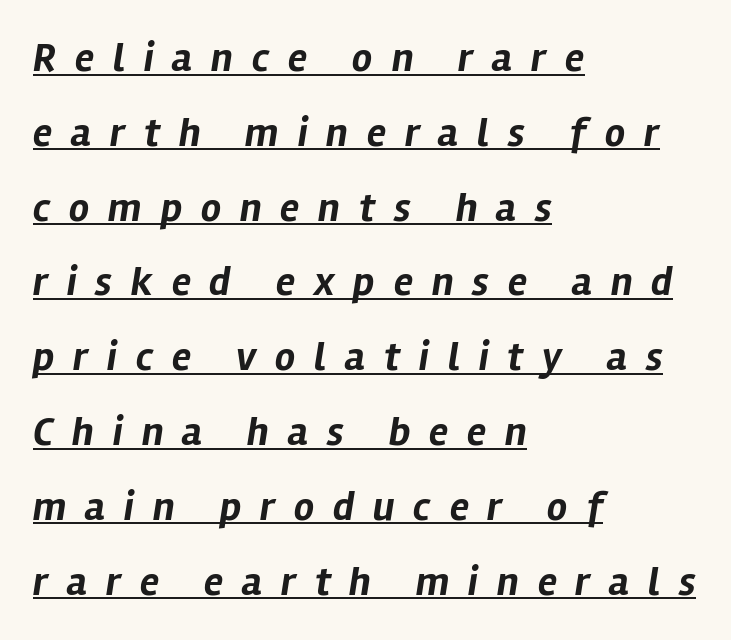
{"italic": "yes", "lean": "right", "slant_degrees": 12, "bold": "yes", "weight": "bold", "width": "normal", "stroke_contrast": "low", "x_height": "medium", "monospaced": "no", "underline": "yes", "align": "left", "line_spacing_ratio": 1.87, "letter_spacing": "wide", "letter_spacing_em": 0.47, "glyph_px": 40}
